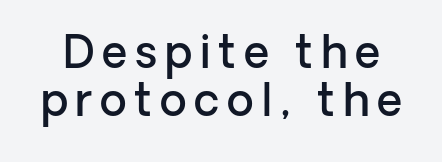
Do the letters lean? They stand straight. I'd call this a sans setting — the letters go barefoot. The font is running at a semibold setting, under full bold. The lines are packed closely together with very little leading.
